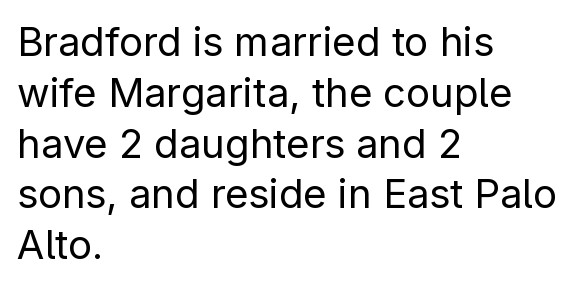
{"serif": "no", "italic": "no", "bold": "no", "weight": "regular", "width": "normal", "stroke_contrast": "low", "x_height": "medium", "monospaced": "no", "underline": "no", "align": "left", "line_spacing": "normal", "line_spacing_ratio": 1.27, "letter_spacing": "normal", "letter_spacing_em": 0.0, "glyph_px": 40}
